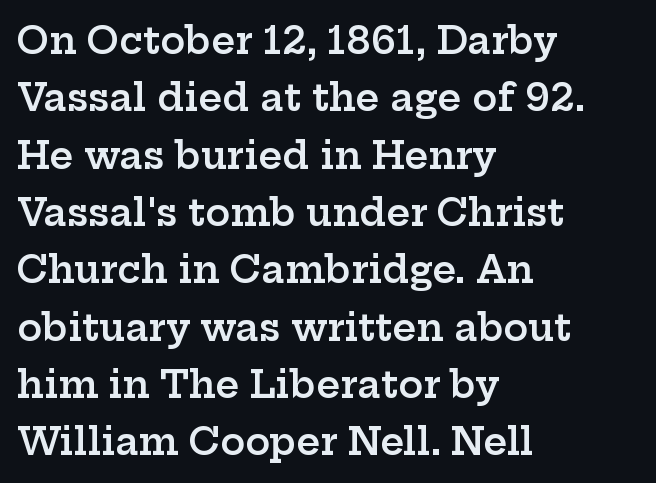
Q: Is the text bold? A: Semi-bold.
Q: Is the text italic (slanted)? A: No, it is upright.
Q: Is the typeface a serif or a sans-serif typeface? A: Serif.
Q: Is the text underlined? A: No.
Q: How is the paragraph aligned? A: Left-aligned.
Q: Is the spacing between letters normal or unusually wide? A: Normal.
Q: Is the spacing between lines tight, normal or loose? A: Normal.
Q: Width (condensed, normal, or wide)? A: Wide.
Q: Stroke contrast? A: Low.
Q: x-height? A: Medium.
Q: Monospaced? A: No.
